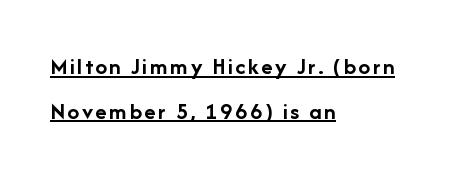
Q: Is the text bold? A: Yes.
Q: Is the text italic (slanted)? A: No, it is upright.
Q: Is the text underlined? A: Yes.
Q: How is the paragraph aligned? A: Left-aligned.
